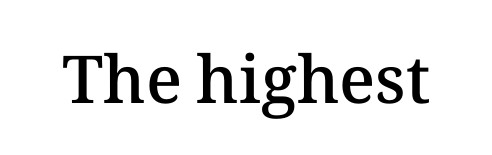
The image shows 66 px semibold type, upright; set normal letter spacing, not underlined; medium stroke contrast and a medium x-height.
